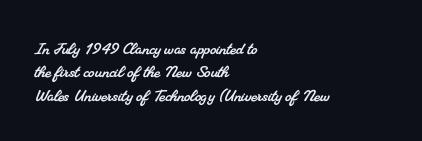
The image shows 20 px text type; set left-aligned, line spacing 1.17x, normal letter spacing, not underlined.
